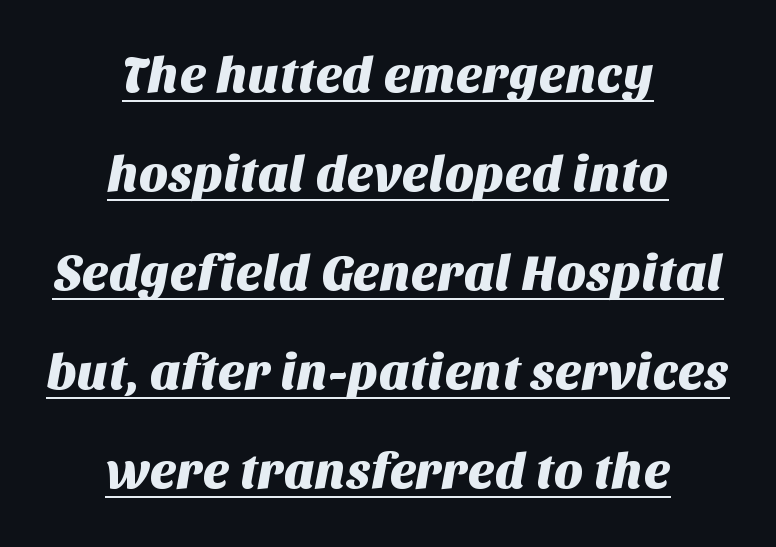
{"serif": "no", "width": "normal", "stroke_contrast": "medium", "x_height": "large", "monospaced": "no", "underline": "yes", "align": "center", "line_spacing": "loose", "line_spacing_ratio": 1.98, "letter_spacing": "normal", "letter_spacing_em": 0.0, "glyph_px": 50}
